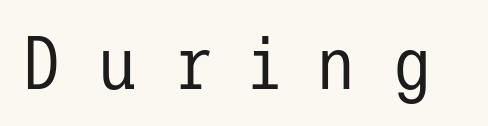
Q: Is the text bold? A: No.
Q: Is the text italic (slanted)? A: No, it is upright.
Q: Is the typeface a serif or a sans-serif typeface? A: Sans-serif.
Q: Is the text underlined? A: No.
Q: Is the spacing between letters normal or unusually wide? A: Unusually wide.
Q: Width (condensed, normal, or wide)? A: Normal.
Q: Stroke contrast? A: Low.
Q: x-height? A: Medium.
